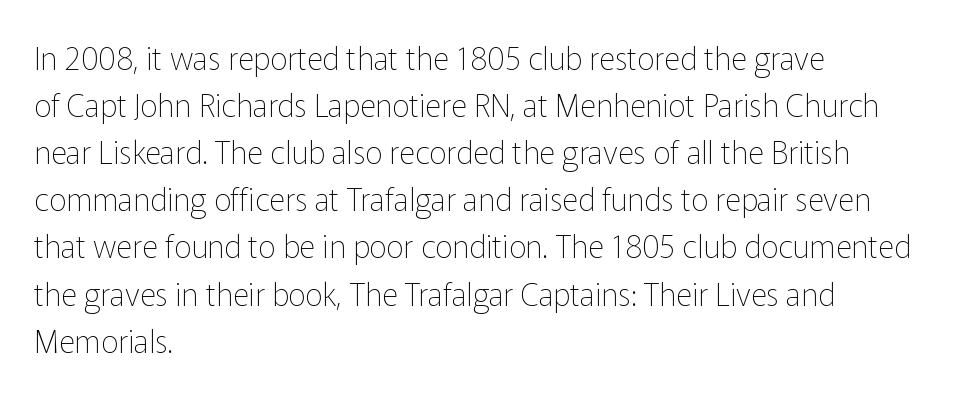
A typesetter would label this face a sans. Stroke mass is kept to a normal reading level or below. A typesetter would call this leading conventional body-copy spacing. You could call the tracking neutral — neither tight nor loose. You could not count columns in this text — the font is proportionally spaced. The lettering holds an erect, upright posture throughout.
